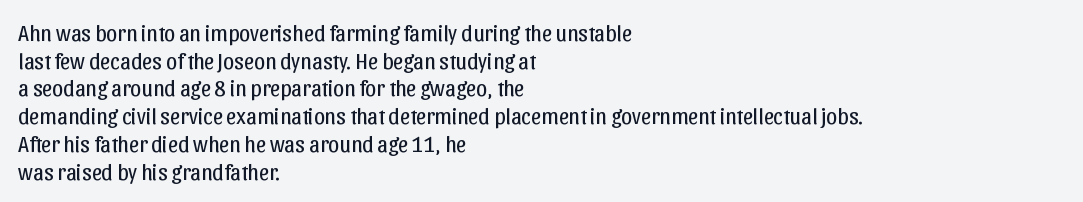
The image shows 22 px text type, upright; set left-aligned, normal line spacing (1.26x), normal letter spacing, not underlined.
